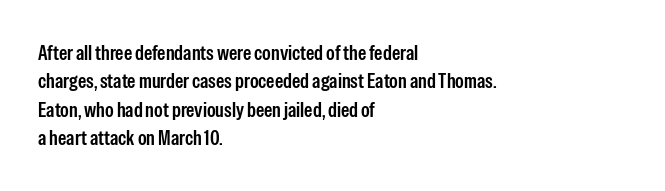
The lines are quadded left. Quick note: not italic, upright. Heft: intermediate — a semibold. Letter spacing: default. Each row of text sits above clean, open space.
